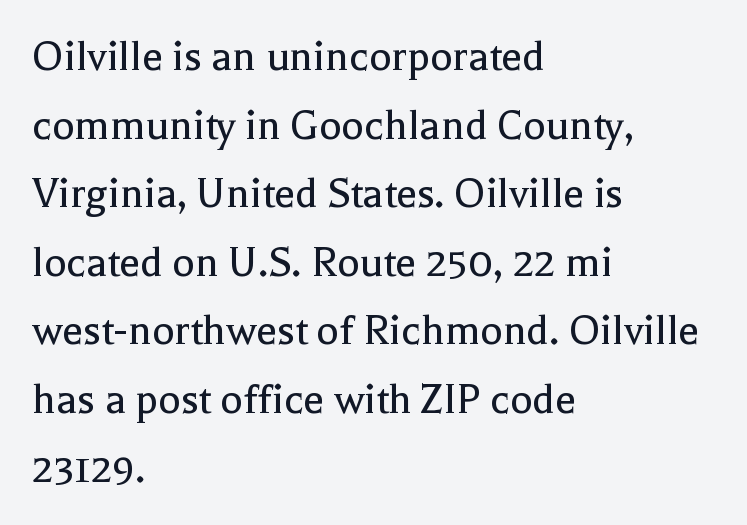
{"serif": "yes", "italic": "no", "bold": "no", "weight": "regular", "width": "normal", "x_height": "medium", "monospaced": "no", "underline": "no", "align": "left", "line_spacing": "normal", "line_spacing_ratio": 1.46, "letter_spacing": "normal", "letter_spacing_em": 0.0, "glyph_px": 47}
